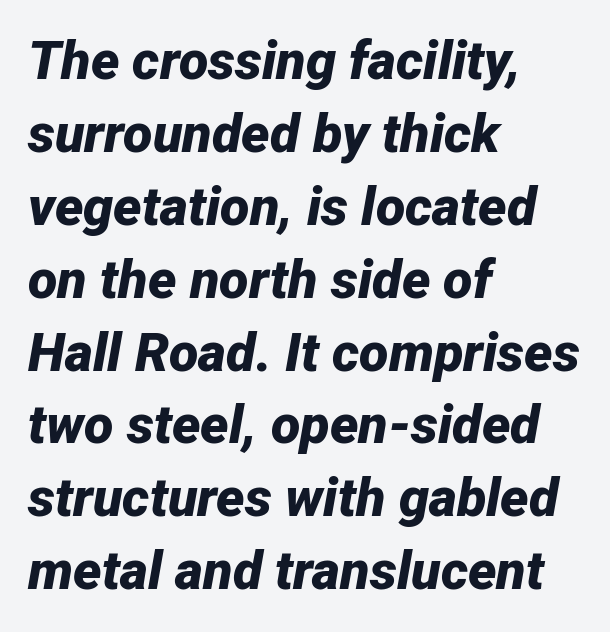
The image shows 54 px bold type, italic (leaning right); set left-aligned, normal line spacing (1.35x), normal letter spacing, not underlined; low stroke contrast and a medium x-height.
